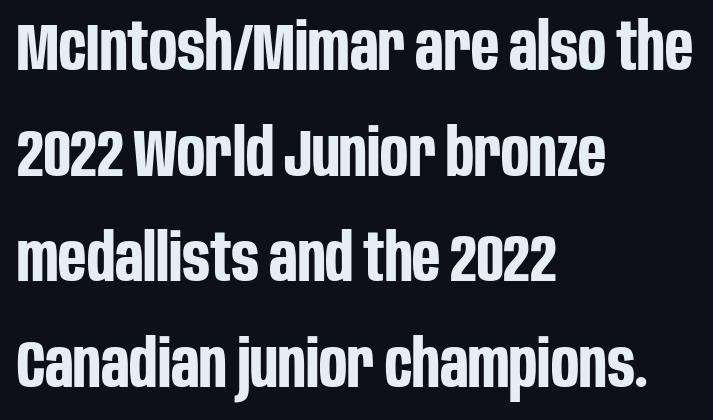
{"serif": "no", "italic": "no", "bold": "yes", "weight": "bold", "width": "condensed", "stroke_contrast": "low", "x_height": "large", "monospaced": "no", "underline": "no", "align": "left", "line_spacing": "normal", "line_spacing_ratio": 1.6, "letter_spacing": "normal", "letter_spacing_em": 0.0, "glyph_px": 66}
